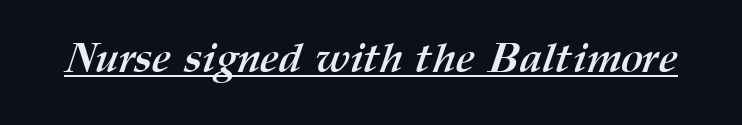
{"bold": "yes", "weight": "semibold", "width": "normal", "stroke_contrast": "medium", "x_height": "medium", "monospaced": "no", "underline": "yes", "letter_spacing": "normal", "letter_spacing_em": 0.0, "glyph_px": 42}
